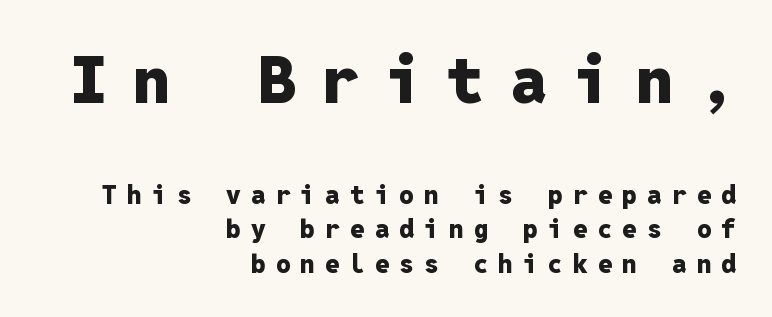
The designer left line spacing at the default. Check under the words: just untouched page. The rendering uses typewriter-style spacing with identical character cells. Top chunk: large. Bottom chunk: small.
